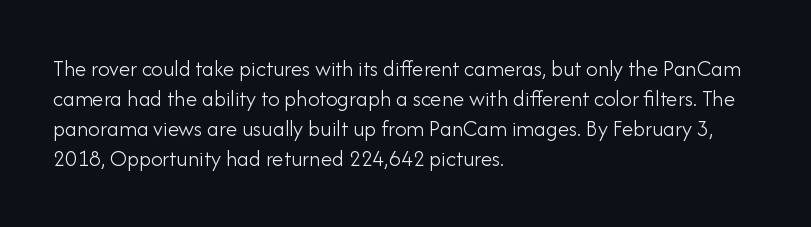
Q: Is the text bold? A: No.
Q: Is the text italic (slanted)? A: No, it is upright.
Q: Is the text underlined? A: No.
Q: How is the paragraph aligned? A: Left-aligned.
Q: Is the spacing between letters normal or unusually wide? A: Normal.
Q: Is the spacing between lines tight, normal or loose? A: Normal.
